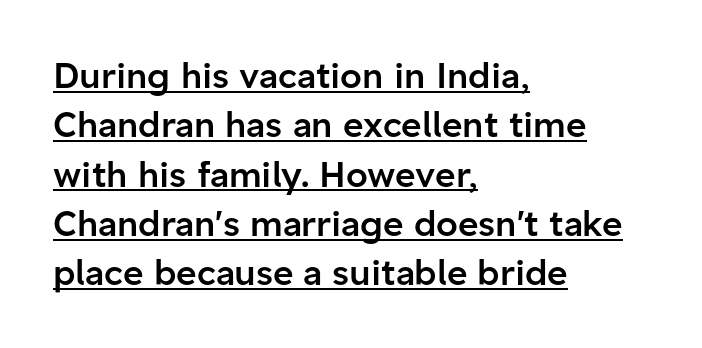
What weight is shown? A semibold, between regular and bold. Visually the block forms a straight wall on the left and a jagged coastline on the right. Each word holds together tightly as a unit, with standard inter-letter gaps. Note the varied advance widths — an 'i' is clearly narrower than an 'm'. Regarding leading, the lines here are spaced in the standard way.
